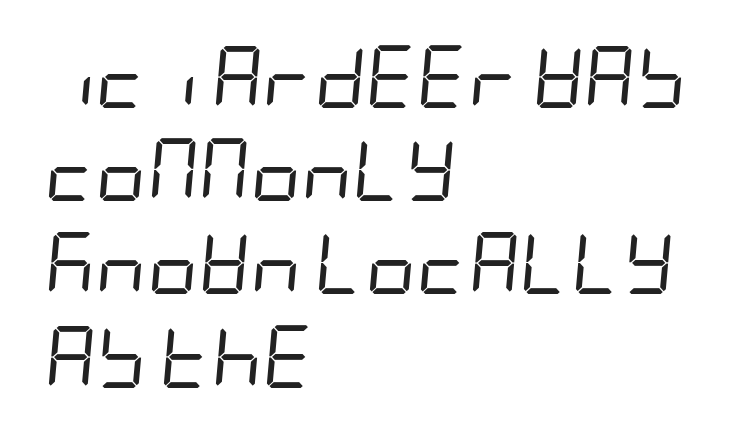
Q: Is the text bold? A: No.
Q: Is the text italic (slanted)? A: Yes, it leans right by about 5 degrees.
Q: Is the text underlined? A: No.
Q: How is the paragraph aligned? A: Left-aligned.
Q: Is the spacing between letters normal or unusually wide? A: Normal.
Q: Is the spacing between lines tight, normal or loose? A: Normal.
Q: Width (condensed, normal, or wide)? A: Condensed.
Q: Stroke contrast? A: Low.
Q: x-height? A: Large.
